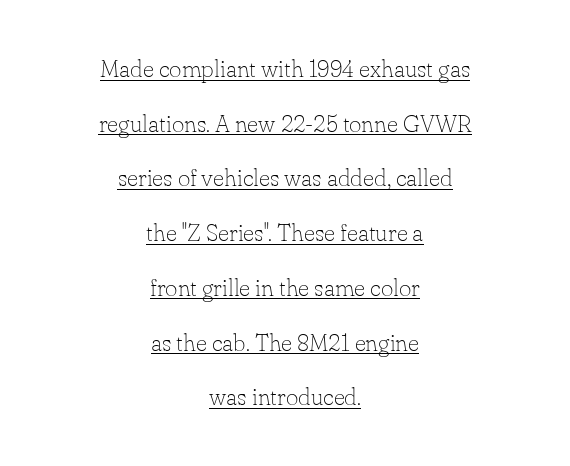
Nobody touched the tracking dial on this one. Beneath each row of characters lies a ruled line. Casual observation: everything's sitting right in the middle. Weight: not bold — regular or lighter. These lines were composed using upright roman letters. One glance says open: line gaps are wider than usual.
